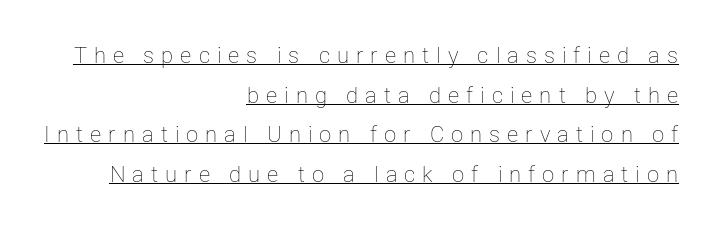
{"italic": "no", "bold": "no", "underline": "yes", "align": "right", "line_spacing_ratio": 1.8, "letter_spacing": "wide", "letter_spacing_em": 0.32, "glyph_px": 22}
